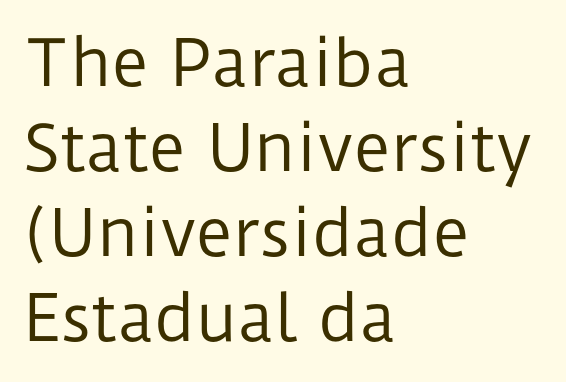
The image shows 63 px regular-weight sans-serif type, upright; set left-aligned, normal line spacing (1.35x), normal letter spacing, not underlined; low stroke contrast and a medium x-height.
